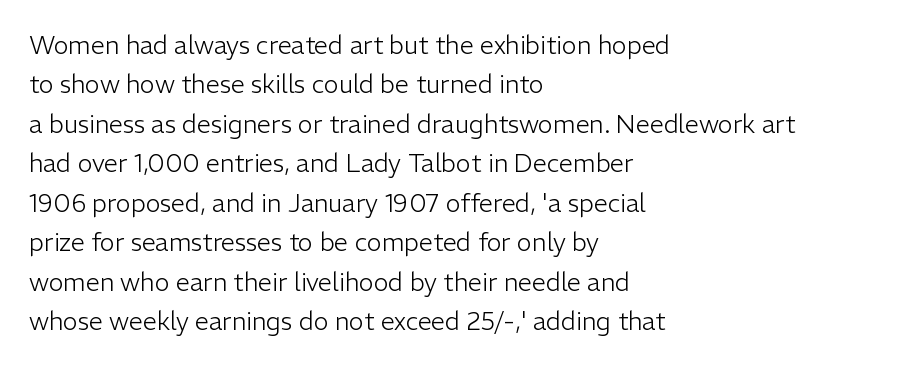
Q: Is the text bold? A: No.
Q: Is the text italic (slanted)? A: No, it is upright.
Q: Is the text underlined? A: No.
Q: How is the paragraph aligned? A: Left-aligned.
Q: Is the spacing between letters normal or unusually wide? A: Normal.
Q: Is the spacing between lines tight, normal or loose? A: Normal.
